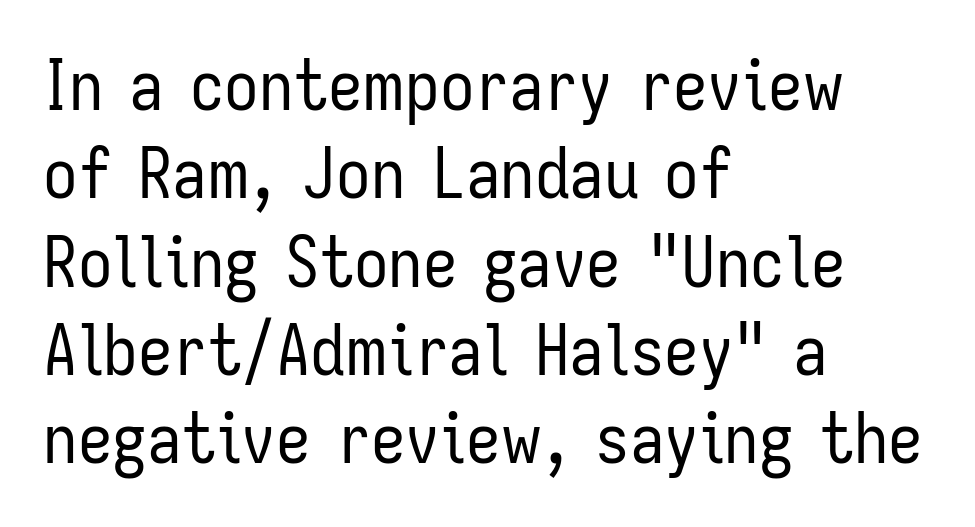
Q: Is the text bold? A: No.
Q: Is the text italic (slanted)? A: No, it is upright.
Q: Is the typeface a serif or a sans-serif typeface? A: Sans-serif.
Q: Is the text underlined? A: No.
Q: How is the paragraph aligned? A: Left-aligned.
Q: Is the spacing between letters normal or unusually wide? A: Normal.
Q: Is the spacing between lines tight, normal or loose? A: Normal.
Q: Width (condensed, normal, or wide)? A: Condensed.
Q: Stroke contrast? A: Low.
Q: x-height? A: Medium.
Q: Monospaced? A: No.
